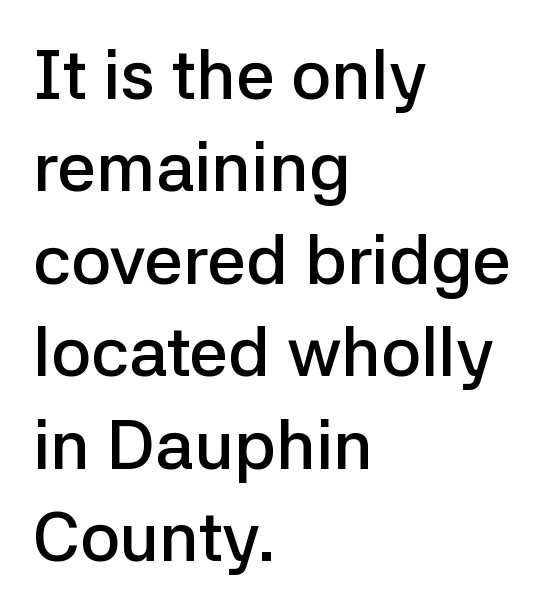
A bit beefed up — I'd call it semibold rather than bold. You could not count columns in this text — the font is proportionally spaced. Every row of glyphs begins at an identical x-position on the left. Decoration check: the copy has no underline. If you measured baseline to baseline, you'd find a middling distance.
